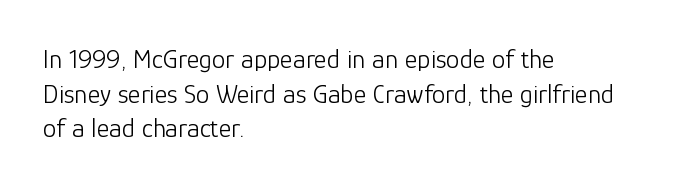
Q: Is the text bold? A: No.
Q: Is the text italic (slanted)? A: No, it is upright.
Q: Is the text underlined? A: No.
Q: How is the paragraph aligned? A: Left-aligned.
Q: Is the spacing between letters normal or unusually wide? A: Normal.
Q: Is the spacing between lines tight, normal or loose? A: Normal.
